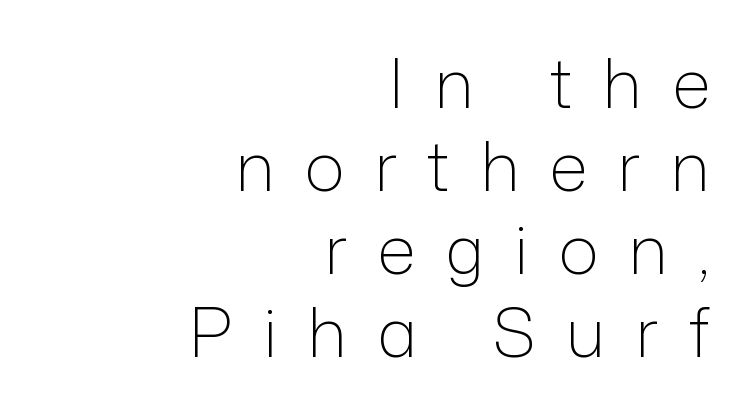
Q: Is the text bold? A: No.
Q: Is the text italic (slanted)? A: No, it is upright.
Q: Is the typeface a serif or a sans-serif typeface? A: Sans-serif.
Q: Is the text underlined? A: No.
Q: How is the paragraph aligned? A: Right-aligned.
Q: Is the spacing between letters normal or unusually wide? A: Unusually wide.
Q: Width (condensed, normal, or wide)? A: Normal.
Q: Stroke contrast? A: Low.
Q: x-height? A: Medium.
Q: Monospaced? A: No.
